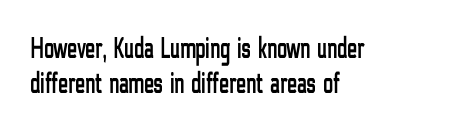
These lines stack with their left ends in a neat column. There is no visible air inserted between adjacent glyphs. Notice how the stems are strictly vertical — no italics here. The rendering shows plain stroke endings on the letterforms — a sans-serif design. Nobody drew a line under any word here. Character widths vary here, with narrow letters taking less room than wide ones.
